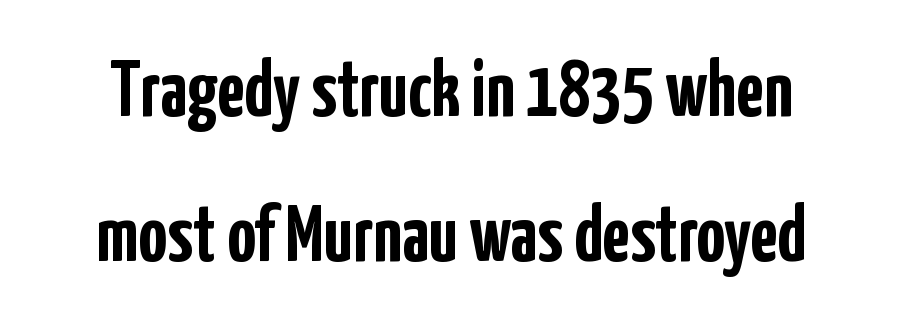
{"serif": "no", "italic": "no", "bold": "yes", "weight": "semibold", "width": "condensed", "stroke_contrast": "low", "x_height": "medium", "monospaced": "no", "underline": "no", "line_spacing_ratio": 1.81, "letter_spacing": "normal", "letter_spacing_em": 0.0, "glyph_px": 80}
